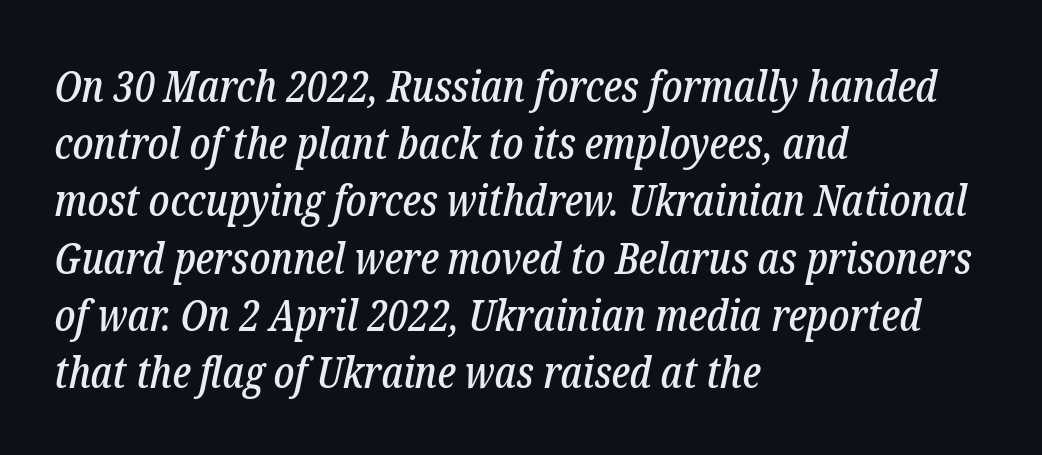
Q: Is the text italic (slanted)? A: Yes, it leans right by about 12 degrees.
Q: Is the typeface a serif or a sans-serif typeface? A: Serif.
Q: Is the text underlined? A: No.
Q: How is the paragraph aligned? A: Left-aligned.
Q: Is the spacing between letters normal or unusually wide? A: Normal.
Q: Is the spacing between lines tight, normal or loose? A: Normal.
Q: Width (condensed, normal, or wide)? A: Condensed.
Q: Stroke contrast? A: Low.
Q: x-height? A: Medium.
Q: Monospaced? A: No.
